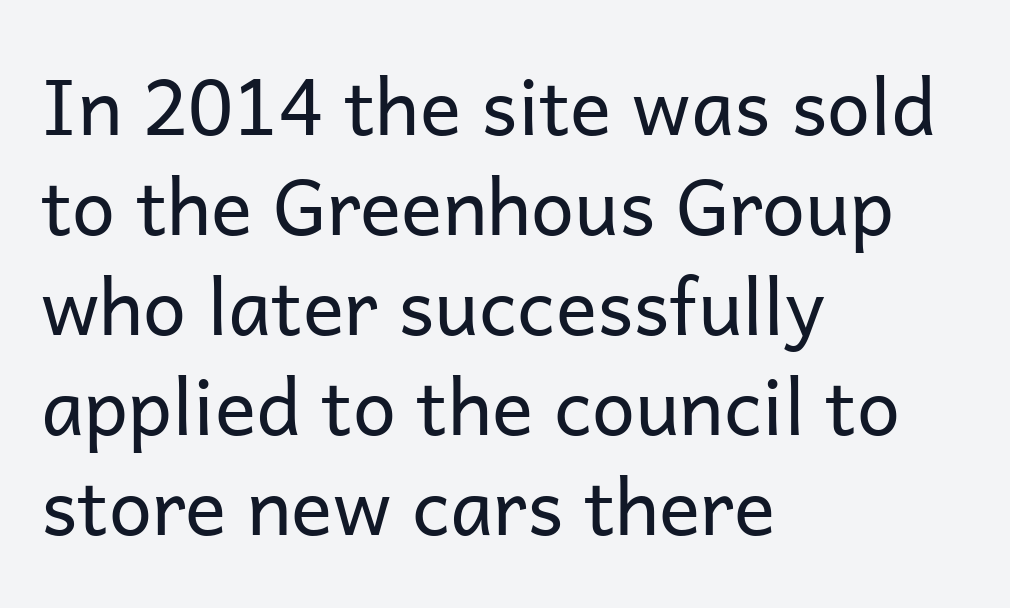
{"serif": "no", "italic": "no", "bold": "no", "weight": "regular", "width": "normal", "stroke_contrast": "low", "x_height": "medium", "monospaced": "no", "underline": "no", "align": "left", "line_spacing": "normal", "line_spacing_ratio": 1.3, "letter_spacing": "normal", "letter_spacing_em": 0.0, "glyph_px": 77}
